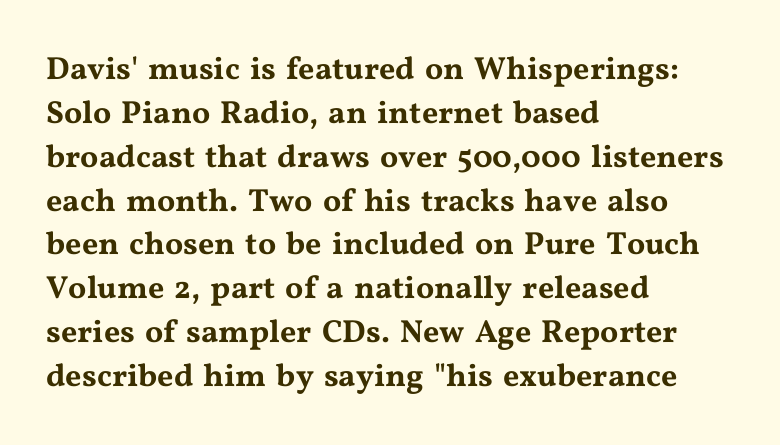
The image shows 32 px wide serif type, upright; set left-aligned, normal line spacing (1.37x), normal letter spacing, not underlined; medium stroke contrast and a medium x-height.
